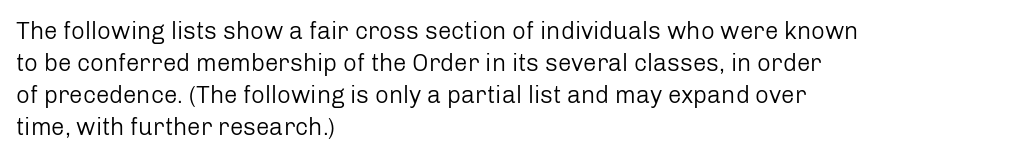
Q: Is the text bold? A: No.
Q: Is the text italic (slanted)? A: No, it is upright.
Q: Is the text underlined? A: No.
Q: How is the paragraph aligned? A: Left-aligned.
Q: Is the spacing between letters normal or unusually wide? A: Normal.
Q: Is the spacing between lines tight, normal or loose? A: Normal.
